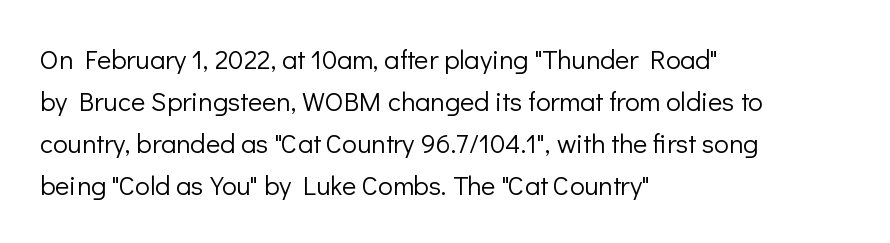
Q: Is the text bold? A: No.
Q: Is the text italic (slanted)? A: No, it is upright.
Q: Is the text underlined? A: No.
Q: How is the paragraph aligned? A: Left-aligned.
Q: Is the spacing between letters normal or unusually wide? A: Normal.
Q: Is the spacing between lines tight, normal or loose? A: Normal.
